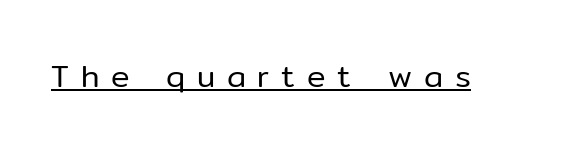
{"serif": "no", "italic": "no", "bold": "no", "weight": "regular", "width": "normal", "stroke_contrast": "low", "x_height": "medium", "monospaced": "no", "underline": "yes", "letter_spacing": "wide", "letter_spacing_em": 0.38, "glyph_px": 31}
